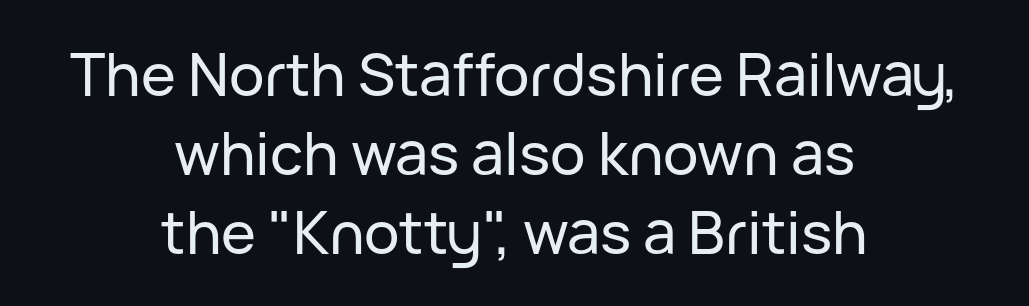
The image shows 59 px sans-serif type, upright; set centered, normal line spacing (1.34x), normal letter spacing, not underlined; low stroke contrast and a medium x-height.
